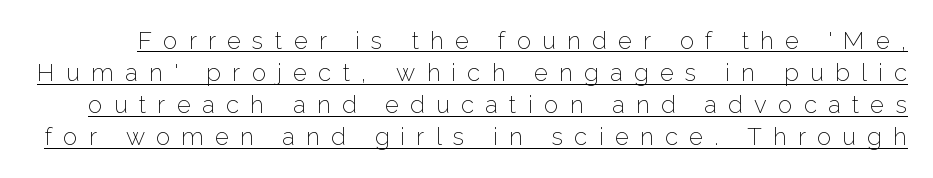
Caption: lettering with a line underneath. Honestly, the row spacing looks completely unremarkable. Heaviness? Minimal to ordinary, like unemphasized prose. The font's upright variant was chosen for this text. Substantial extra tracking has been applied to these lines.
